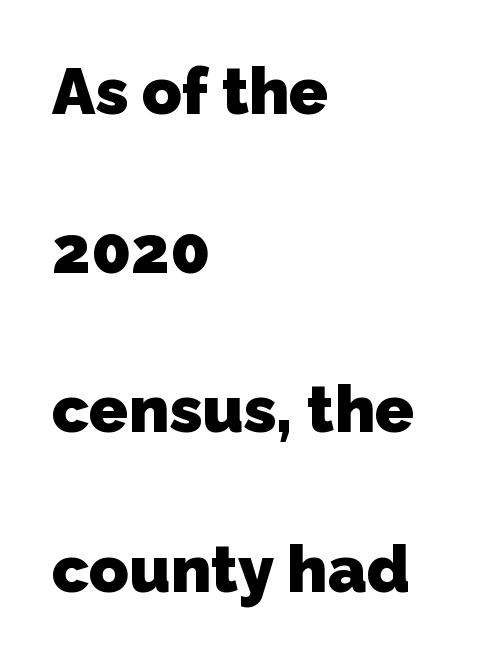
Q: Is the text bold? A: Yes.
Q: Is the typeface a serif or a sans-serif typeface? A: Sans-serif.
Q: Is the text underlined? A: No.
Q: How is the paragraph aligned? A: Left-aligned.
Q: Is the spacing between letters normal or unusually wide? A: Normal.
Q: Is the spacing between lines tight, normal or loose? A: Loose.
Q: Width (condensed, normal, or wide)? A: Normal.
Q: Stroke contrast? A: Low.
Q: x-height? A: Medium.
Q: Monospaced? A: No.
